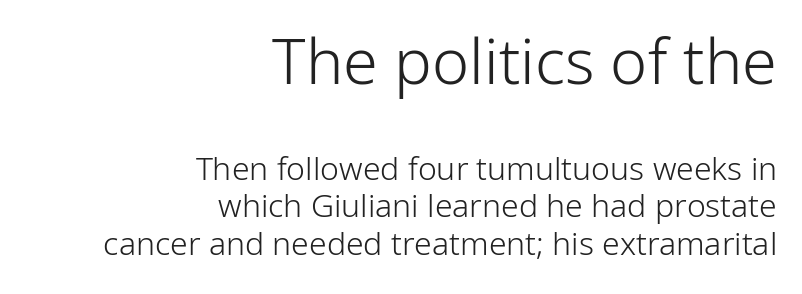
The upper block of text is set noticeably larger than the block beneath it. Heft: none added — not bold. Glyph-to-glyph distance matches everyday printed text. Serifs: no, the terminals of the letterforms are clean. No word sits above an underline. Varying glyph widths throughout — classic text-font behaviour.
